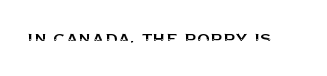
The image shows 21 px text type, upright; set normal letter spacing, not underlined.
